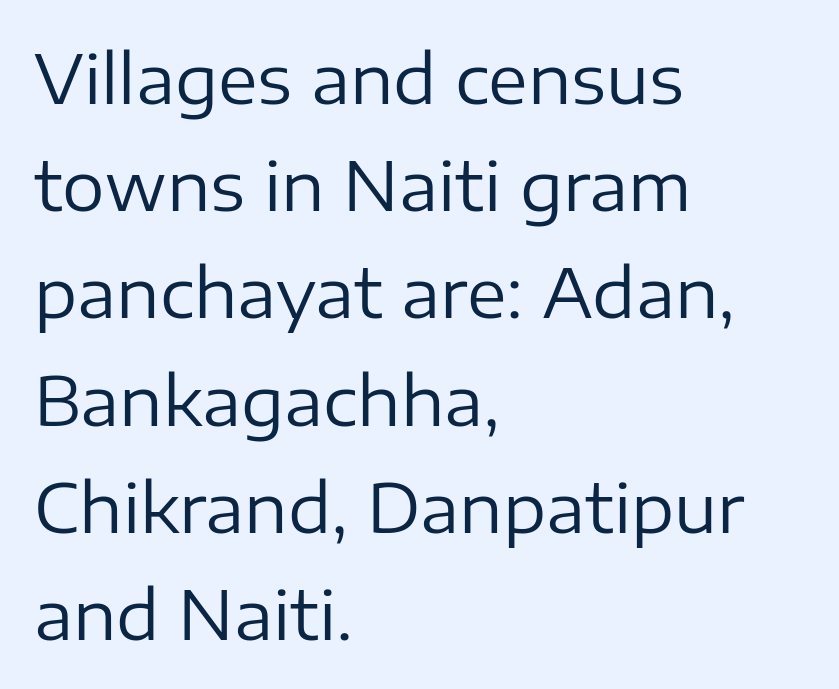
The image shows 67 px regular-weight sans-serif type, upright; set left-aligned, normal line spacing (1.6x), normal letter spacing, not underlined; low stroke contrast and a medium x-height.
